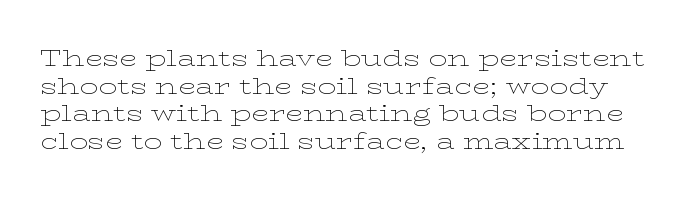
It's the straight-up-and-down kind of type. The gaps between neighbouring characters are ordinary and unremarkable. Summary of weight: not heavy and not bold. Just letters on the line, the space beneath them empty.
